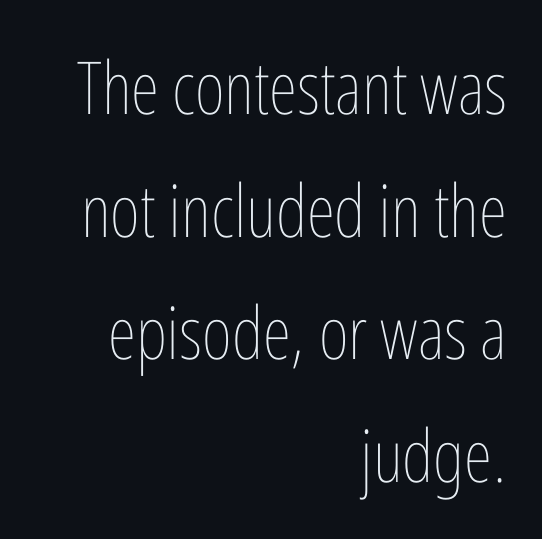
The image shows 73 px thin, condensed type, upright; set right-aligned, normal line spacing (1.68x), normal letter spacing, not underlined; low stroke contrast and a medium x-height.
